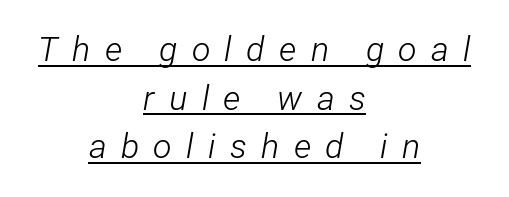
The image shows 34 px light, condensed type, italic (leaning right); set centered, normal line spacing (1.43x), unusually wide letter spacing (+0.42 em), underlined; low stroke contrast and a medium x-height.
